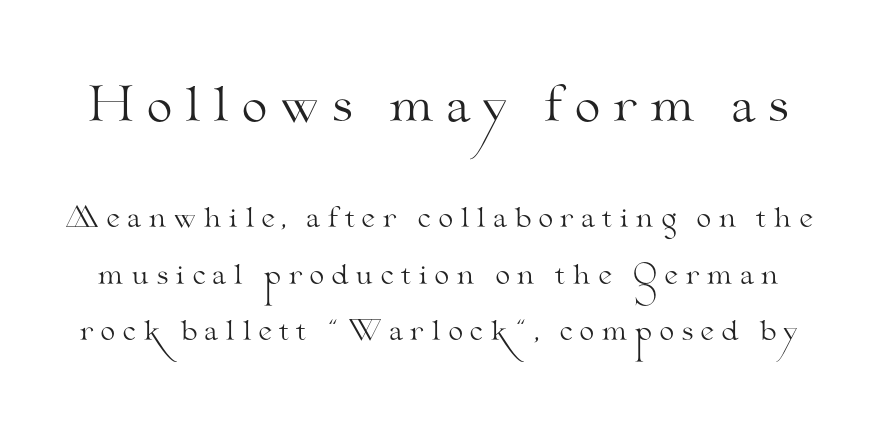
Q: Is the text bold? A: No.
Q: Is the text italic (slanted)? A: No, it is upright.
Q: Is the typeface a serif or a sans-serif typeface? A: Serif.
Q: Is the text underlined? A: No.
Q: Is the spacing between letters normal or unusually wide? A: Unusually wide.
Q: Is the spacing between lines tight, normal or loose? A: Loose.
Q: Which block of text is set in a larger size, the first (top) or the second (bottom)? A: The first (top) one.
Q: Width (condensed, normal, or wide)? A: Wide.
Q: Stroke contrast? A: Medium.
Q: x-height? A: Small.
Q: Monospaced? A: No.
